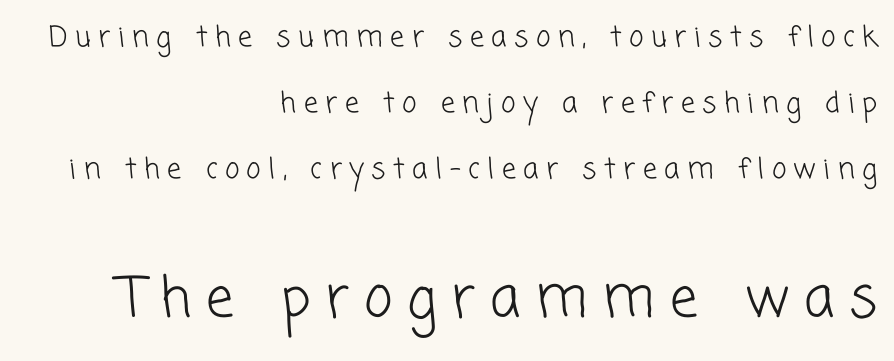
The image shows 55 px light sans-serif type; set right-aligned, loose line spacing (2.36x), unusually wide letter spacing (+0.27 em), not underlined; the second (bottom) block is 1.96x larger; low stroke contrast and a medium x-height.
